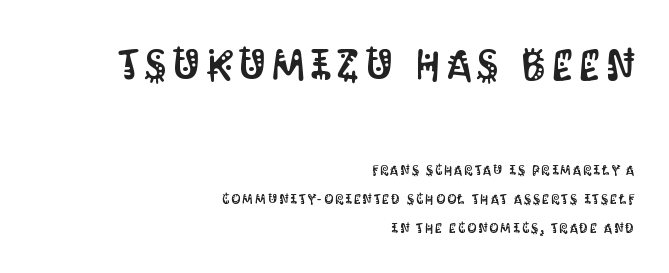
Q: Is the text italic (slanted)? A: No, it is upright.
Q: Is the typeface a serif or a sans-serif typeface? A: Sans-serif.
Q: Is the text underlined? A: No.
Q: How is the paragraph aligned? A: Right-aligned.
Q: Is the spacing between lines tight, normal or loose? A: Loose.
Q: Which block of text is set in a larger size, the first (top) or the second (bottom)? A: The first (top) one.
Q: Width (condensed, normal, or wide)? A: Condensed.
Q: Stroke contrast? A: Medium.
Q: x-height? A: Large.
Q: Monospaced? A: No.
